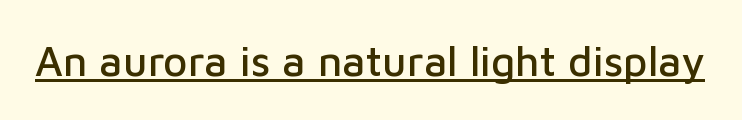
{"serif": "no", "italic": "no", "width": "normal", "stroke_contrast": "low", "x_height": "medium", "monospaced": "no", "underline": "yes", "letter_spacing": "normal", "letter_spacing_em": 0.0, "glyph_px": 42}
